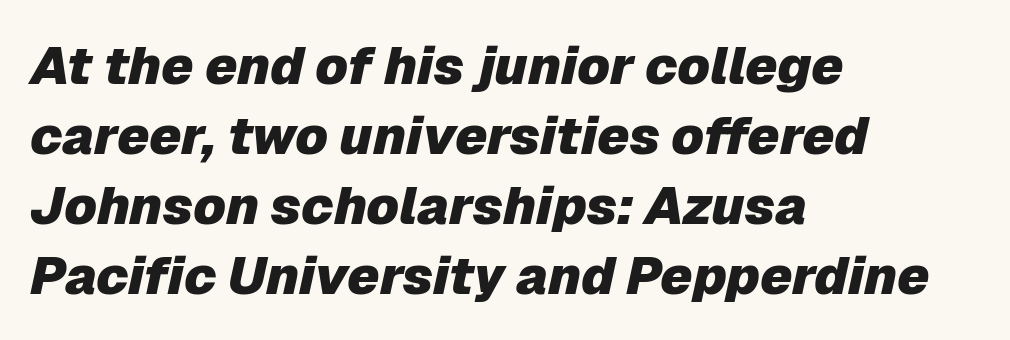
Q: Is the text bold? A: Yes.
Q: Is the text italic (slanted)? A: Yes, it leans right by about 12 degrees.
Q: Is the text underlined? A: No.
Q: How is the paragraph aligned? A: Left-aligned.
Q: Is the spacing between letters normal or unusually wide? A: Normal.
Q: Is the spacing between lines tight, normal or loose? A: Normal.
Q: Width (condensed, normal, or wide)? A: Normal.
Q: Stroke contrast? A: Low.
Q: x-height? A: Medium.
Q: Monospaced? A: No.
